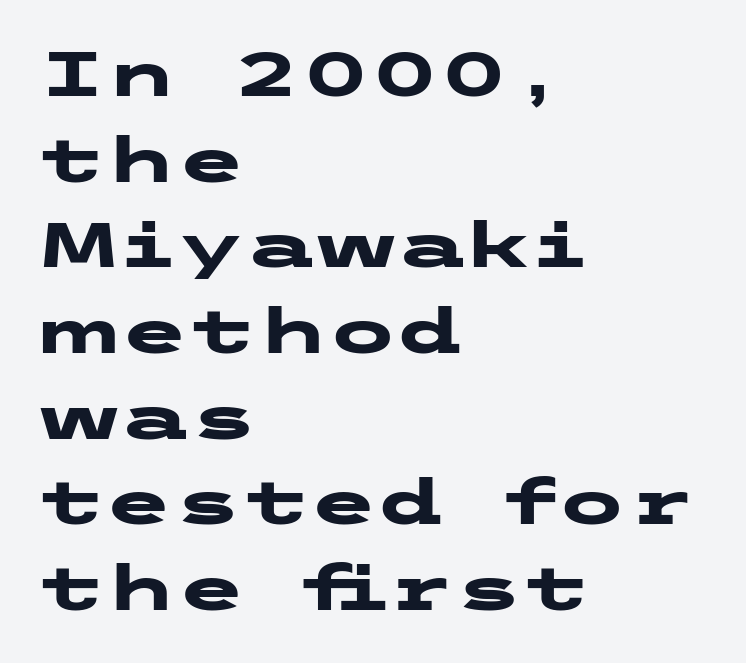
The image shows 63 px heavy, wide sans-serif type, upright; set left-aligned, normal line spacing (1.36x), normal letter spacing, not underlined; low stroke contrast and a medium x-height.
